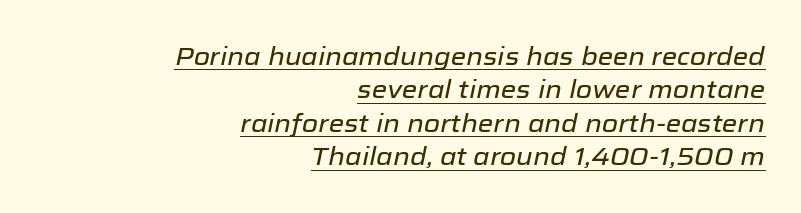
Q: Is the text italic (slanted)? A: Yes, it leans right by about 12 degrees.
Q: Is the text underlined? A: Yes.
Q: How is the paragraph aligned? A: Right-aligned.
Q: Is the spacing between letters normal or unusually wide? A: Normal.
Q: Is the spacing between lines tight, normal or loose? A: Normal.
